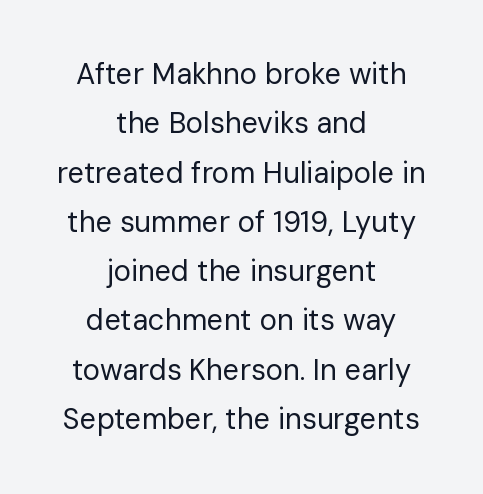
{"serif": "no", "italic": "no", "bold": "no", "weight": "regular", "width": "normal", "stroke_contrast": "low", "x_height": "medium", "monospaced": "no", "underline": "no", "align": "center", "line_spacing": "normal", "line_spacing_ratio": 1.7, "letter_spacing": "normal", "letter_spacing_em": 0.0, "glyph_px": 29}
